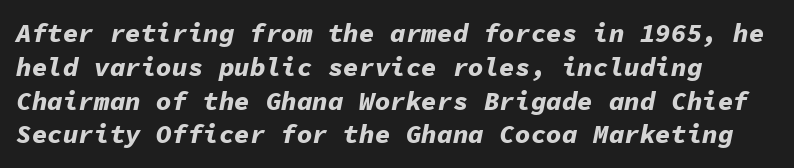
Q: Is the text bold? A: Yes.
Q: Is the text italic (slanted)? A: Yes, it leans right by about 11 degrees.
Q: Is the text underlined? A: No.
Q: Is the spacing between letters normal or unusually wide? A: Normal.
Q: Is the spacing between lines tight, normal or loose? A: Normal.
